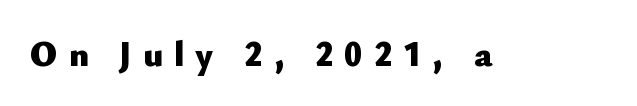
Q: Is the text bold? A: Yes.
Q: Is the text italic (slanted)? A: No, it is upright.
Q: Is the typeface a serif or a sans-serif typeface? A: Sans-serif.
Q: Is the text underlined? A: No.
Q: Is the spacing between letters normal or unusually wide? A: Unusually wide.
Q: Width (condensed, normal, or wide)? A: Normal.
Q: Stroke contrast? A: Low.
Q: x-height? A: Small.
Q: Monospaced? A: No.
